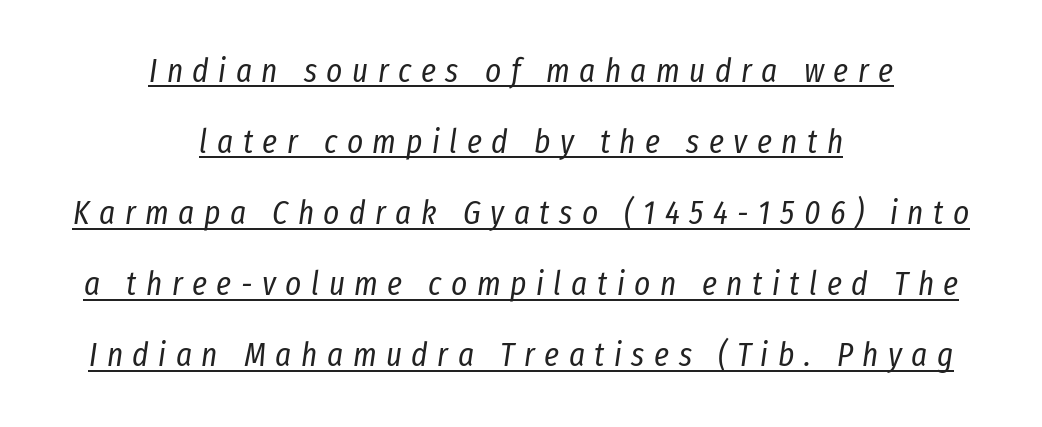
Q: Is the text bold? A: No.
Q: Is the text italic (slanted)? A: Yes, it leans right by about 8 degrees.
Q: Is the text underlined? A: Yes.
Q: How is the paragraph aligned? A: Centered.
Q: Is the spacing between letters normal or unusually wide? A: Unusually wide.
Q: Is the spacing between lines tight, normal or loose? A: Loose.
Q: Width (condensed, normal, or wide)? A: Condensed.
Q: Stroke contrast? A: Low.
Q: x-height? A: Medium.
Q: Monospaced? A: No.
